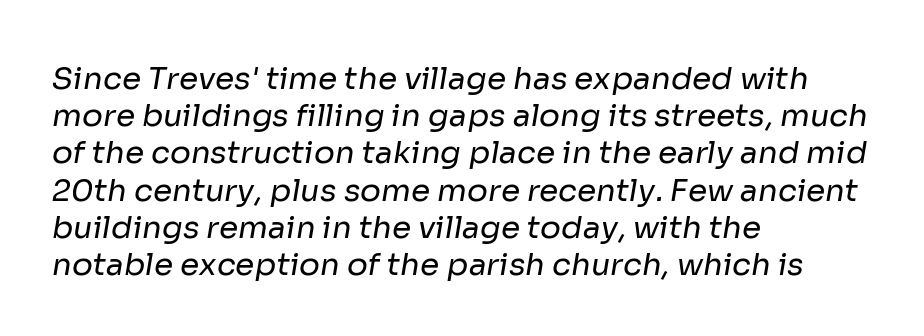
The image shows 31 px regular-weight sans-serif type; set left-aligned, line spacing 1.2x, normal letter spacing, not underlined; low stroke contrast and a medium x-height.
